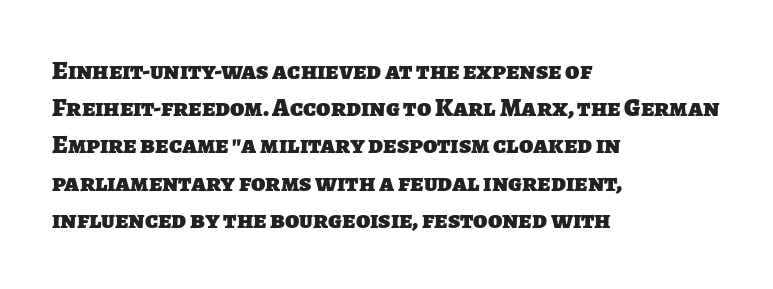
The letters are bold, with thick, heavy strokes. Anything drawn beneath the words? Only blank space. Students, observe: this is what conventionally led text looks like. The rag falls on the right side of this text block. Is the letter spacing exaggerated? No — it looks like the ordinary default.
